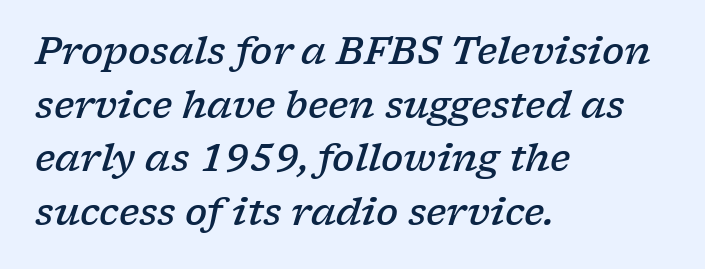
{"serif": "yes", "italic": "yes", "lean": "right", "slant_degrees": 17, "bold": "semi", "weight": "semibold", "width": "wide", "stroke_contrast": "low", "x_height": "medium", "monospaced": "no", "underline": "no", "align": "left", "line_spacing": "normal", "line_spacing_ratio": 1.45, "letter_spacing": "normal", "letter_spacing_em": 0.0, "glyph_px": 37}
